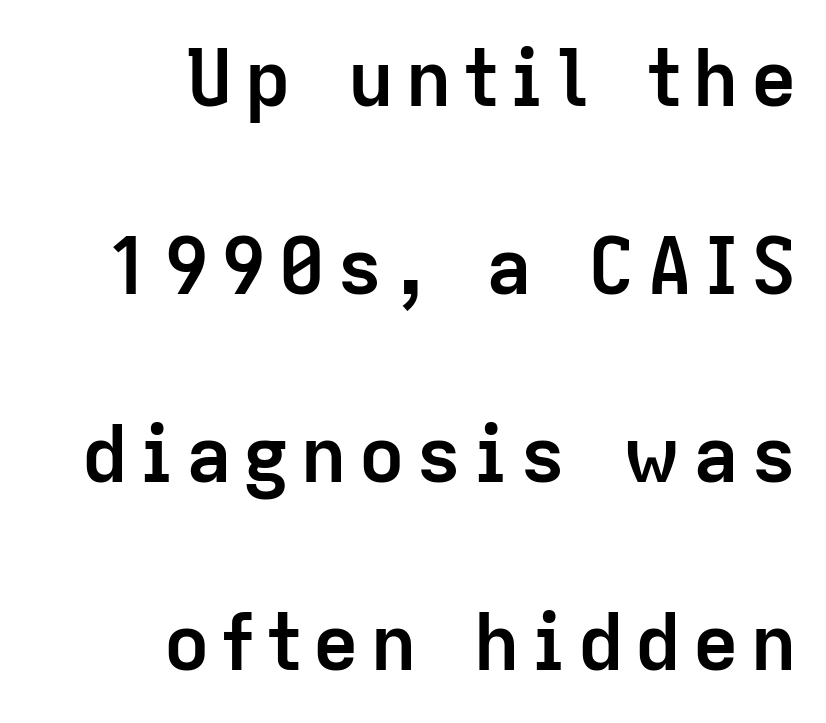
The image shows 79 px semibold sans-serif type, upright; set right-aligned, loose line spacing (2.38x), not underlined; low stroke contrast and a medium x-height.
